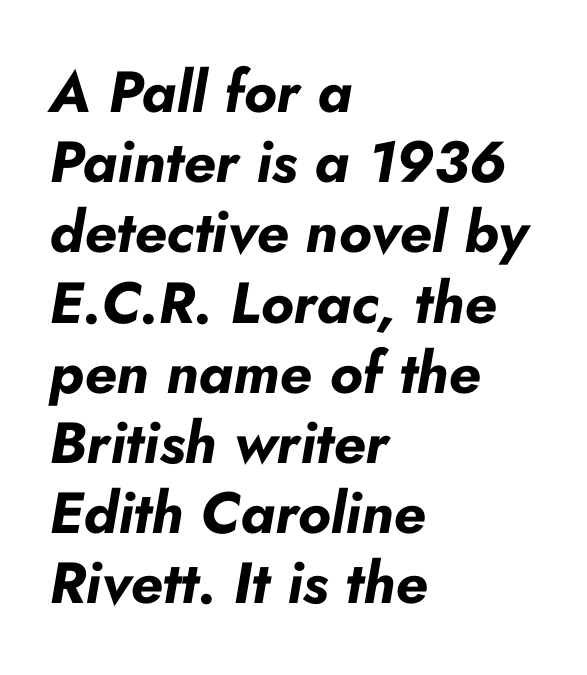
Q: Is the text bold? A: Yes.
Q: Is the text italic (slanted)? A: Yes, it leans right by about 10 degrees.
Q: Is the text underlined? A: No.
Q: How is the paragraph aligned? A: Left-aligned.
Q: Is the spacing between letters normal or unusually wide? A: Normal.
Q: Width (condensed, normal, or wide)? A: Normal.
Q: Stroke contrast? A: Low.
Q: x-height? A: Small.
Q: Monospaced? A: No.
